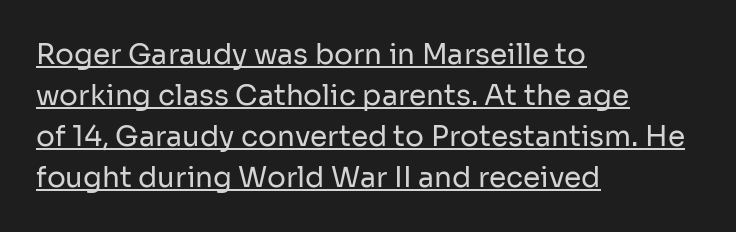
Q: Is the text bold? A: No.
Q: Is the text italic (slanted)? A: No, it is upright.
Q: Is the typeface a serif or a sans-serif typeface? A: Sans-serif.
Q: Is the text underlined? A: Yes.
Q: How is the paragraph aligned? A: Left-aligned.
Q: Is the spacing between letters normal or unusually wide? A: Normal.
Q: Is the spacing between lines tight, normal or loose? A: Normal.
Q: Width (condensed, normal, or wide)? A: Normal.
Q: Stroke contrast? A: Low.
Q: x-height? A: Medium.
Q: Monospaced? A: No.
